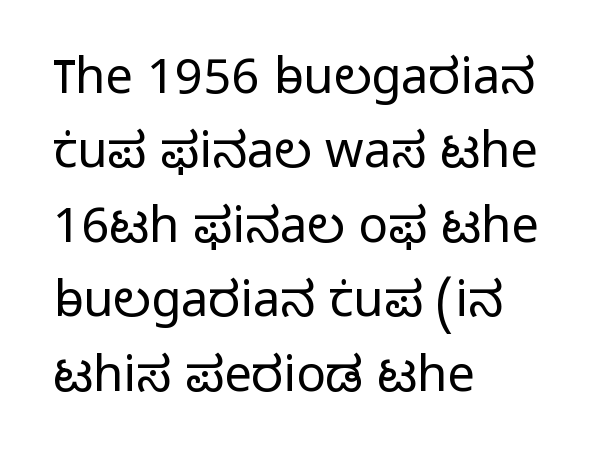
Descenders are the only things crossing below the line. The passage shown is typed in a proportional face where columns would drift. The letterforms sit at book weight or below. What stands out about the letter spacing? Nothing — it is the standard amount.
